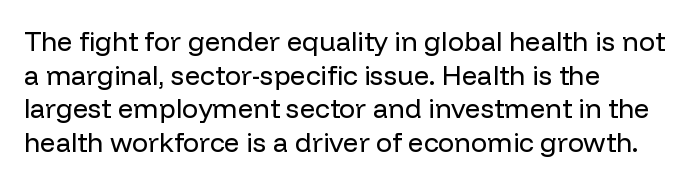
Whoever set this chose a conventional vertical rhythm. Each stroke keeps to a modest, everyday thickness or less. Is there any slant? The stems are plumb. Any mark beneath the type? The region is blank. Horizontal alignment here is leftward, the default for most running prose.
